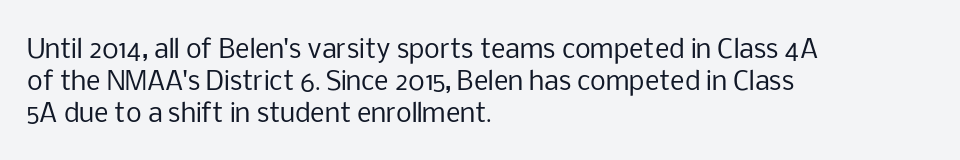
These lines keep a tight, regular rhythm from letter to letter. This sample is left-justified, so line endings fall wherever the words run out. The space between consecutive lines is moderate. Do the letters lean? They stand straight. The passage shown is not underscored anywhere. Stems and bowls with no extra thickness — not bold.
